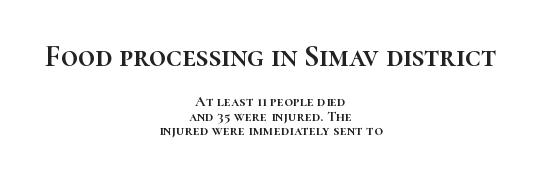
Is the block centered? Yes — each line is placed symmetrically about the middle. What's the leading like? Squeezed, with rows nearly overlapping. Here the first block reads like a headline and the second like body copy. Here the glyphs are tracked normally, forming tight word shapes. Designer's note — italics off, roman on. This sample has the flowing, uneven cadence of proportional lettering.
